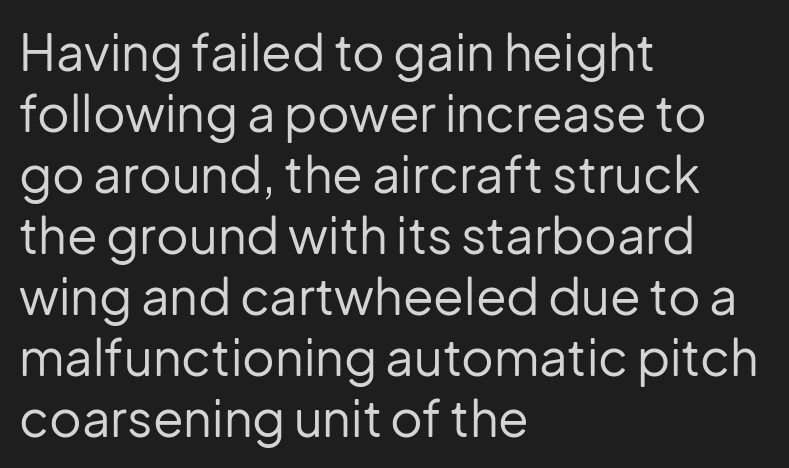
Every character sits straight up, as roman type does. Clear beneath every line of the passage. Examine the stroke ends and you'll find no serifs. Students, note that the glyphs here touch the page at normal intervals. The rendering uses natural spacing where letterforms have individual widths. Letters have the restrained weight of plain body copy at most.
